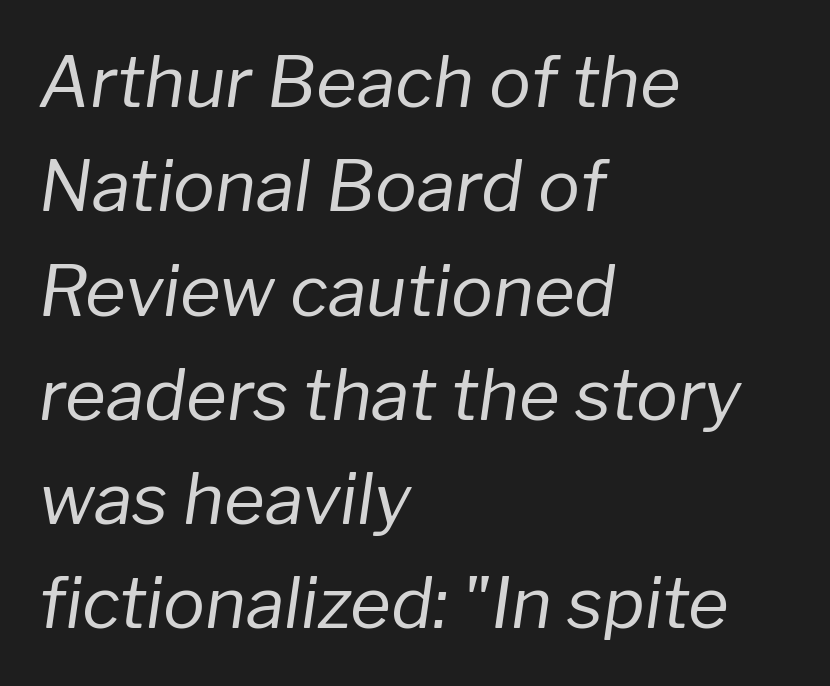
Q: Is the text bold? A: No.
Q: Is the text italic (slanted)? A: Yes, it leans right by about 8 degrees.
Q: Is the text underlined? A: No.
Q: How is the paragraph aligned? A: Left-aligned.
Q: Is the spacing between letters normal or unusually wide? A: Normal.
Q: Is the spacing between lines tight, normal or loose? A: Normal.
Q: Width (condensed, normal, or wide)? A: Normal.
Q: Stroke contrast? A: Low.
Q: x-height? A: Medium.
Q: Monospaced? A: No.
